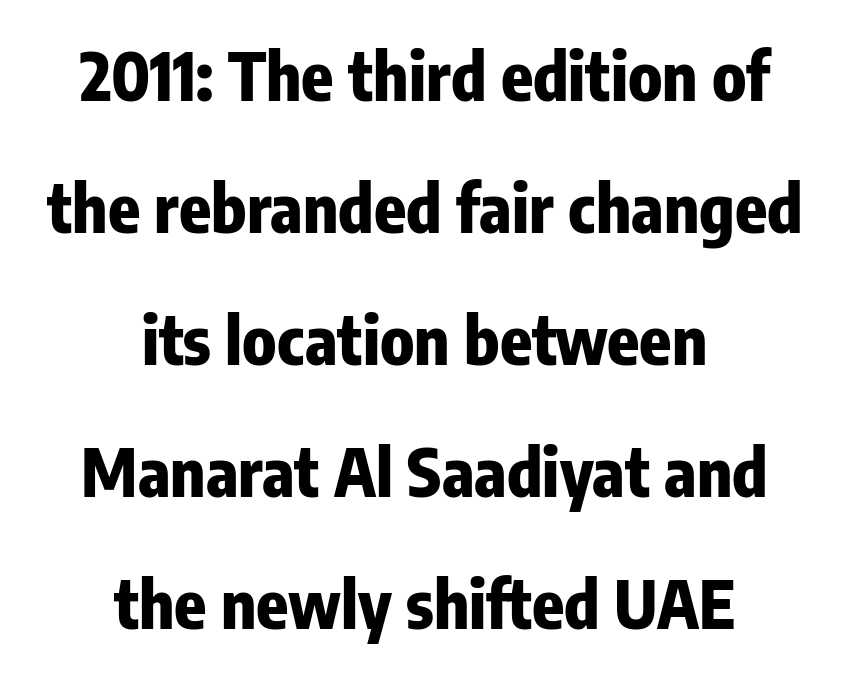
The face used here has the dense, thick strokes of a bold. If you drew a line through each stem, it would be perfectly vertical. The foot of each line stays bare and open. These lines stack symmetrically, like a column narrowing and widening about its center. The block of text is sparse from top to bottom, with ample space between rows.
